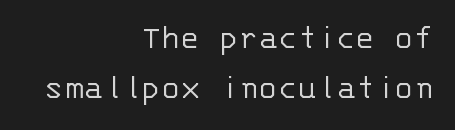
Is this a fixed-width face? Yes — each glyph sits in an identical cell. On a weight scale, this lands at 450 or below. The line texture is even and compact thanks to regular tracking. Caption: multi-line text, flush right, ragged left.
